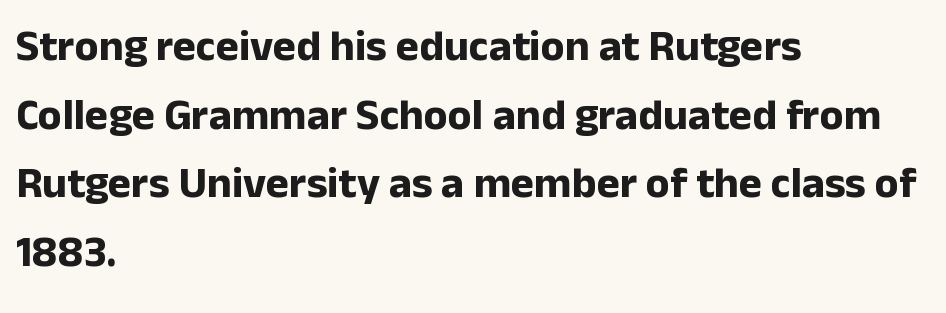
The image shows 44 px bold sans-serif type, upright; set left-aligned, normal line spacing (1.56x), normal letter spacing, not underlined; low stroke contrast and a medium x-height.
